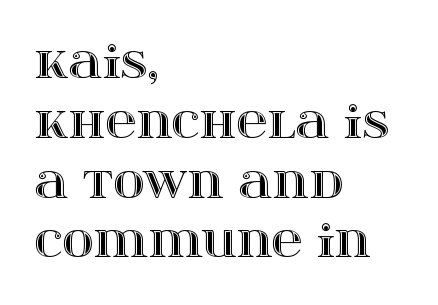
The font's upright variant was chosen for this text. A bare baseline throughout the passage. What's the leading like? Ordinary, nothing unusual. The horizontal fit of the characters is conventional and even. Proportional: the letters do not fall into vertical columns.
